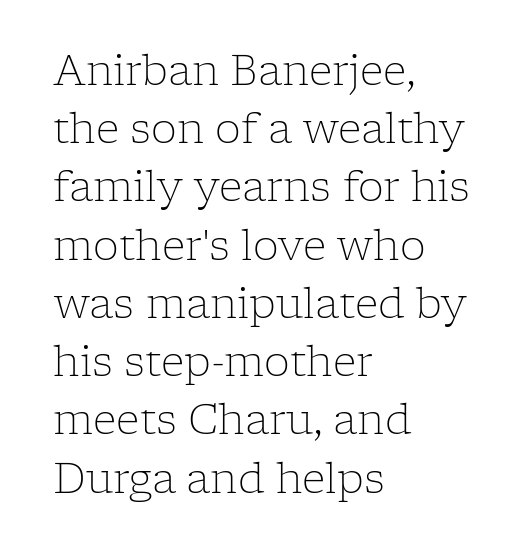
Q: Is the text bold? A: No.
Q: Is the text italic (slanted)? A: No, it is upright.
Q: Is the typeface a serif or a sans-serif typeface? A: Serif.
Q: Is the text underlined? A: No.
Q: How is the paragraph aligned? A: Left-aligned.
Q: Is the spacing between letters normal or unusually wide? A: Normal.
Q: Is the spacing between lines tight, normal or loose? A: Normal.
Q: Width (condensed, normal, or wide)? A: Normal.
Q: Stroke contrast? A: Low.
Q: x-height? A: Medium.
Q: Monospaced? A: No.
